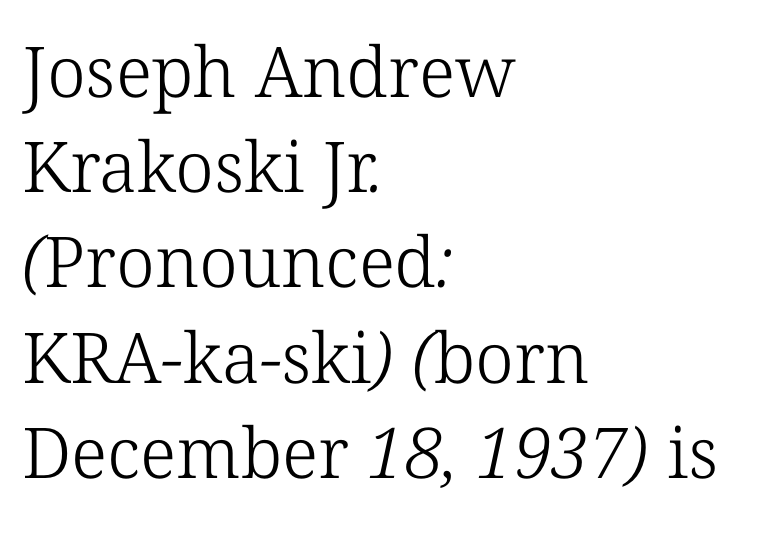
{"serif": "yes", "bold": "no", "weight": "light", "width": "normal", "stroke_contrast": "low", "x_height": "medium", "monospaced": "no", "underline": "no", "align": "left", "line_spacing": "normal", "line_spacing_ratio": 1.36, "letter_spacing": "normal", "letter_spacing_em": 0.0, "glyph_px": 70}
